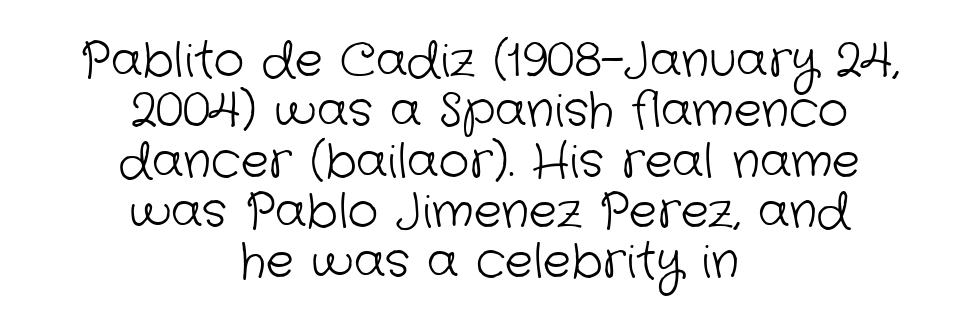
Letters rest on an invisible, unmarked baseline. The type family on display is of the sans-serif kind. Heft: none added — not bold. In terms of leading, this rendering errs on the cramped side.
